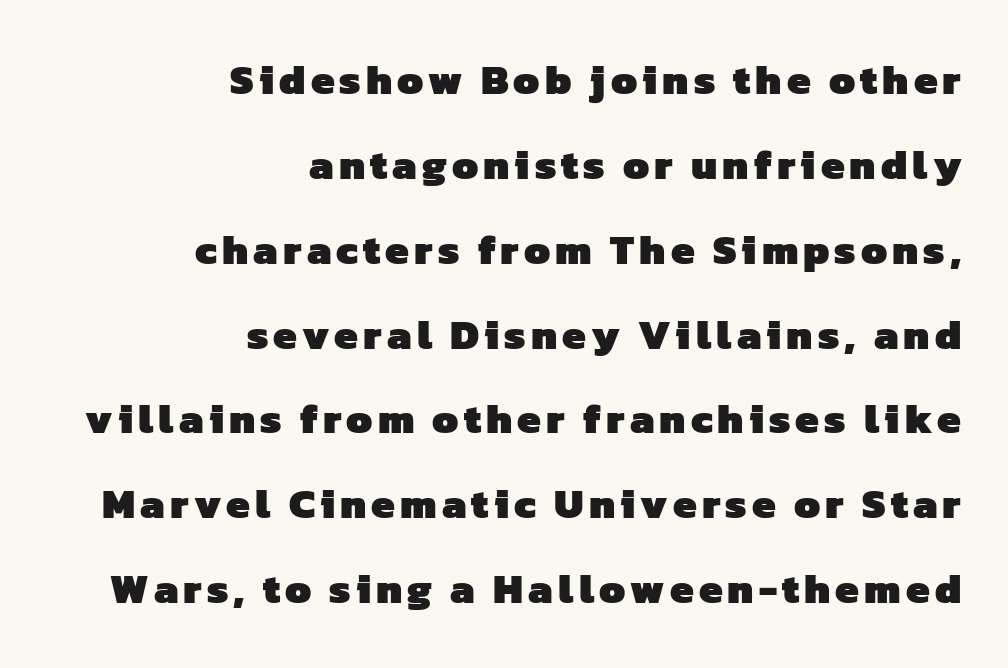
{"serif": "no", "bold": "yes", "weight": "heavy", "width": "normal", "stroke_contrast": "low", "x_height": "medium", "monospaced": "no", "underline": "no", "align": "right", "line_spacing": "loose", "line_spacing_ratio": 2.02, "glyph_px": 42}
